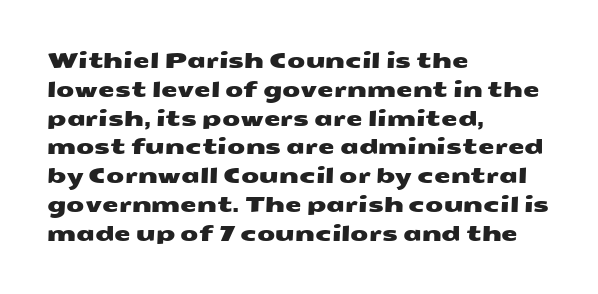
Q: Is the text underlined? A: No.
Q: How is the paragraph aligned? A: Left-aligned.
Q: Is the spacing between letters normal or unusually wide? A: Normal.
Q: Is the spacing between lines tight, normal or loose? A: Normal.
